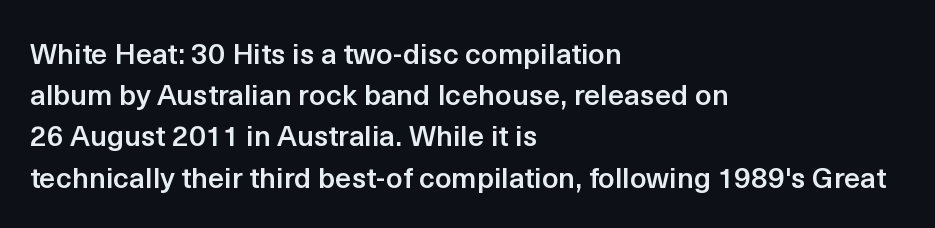
{"serif": "no", "italic": "no", "bold": "semi", "weight": "semibold", "width": "normal", "x_height": "medium", "monospaced": "no", "underline": "no", "align": "left", "line_spacing": "normal", "line_spacing_ratio": 1.42, "letter_spacing": "normal", "letter_spacing_em": 0.0, "glyph_px": 29}
